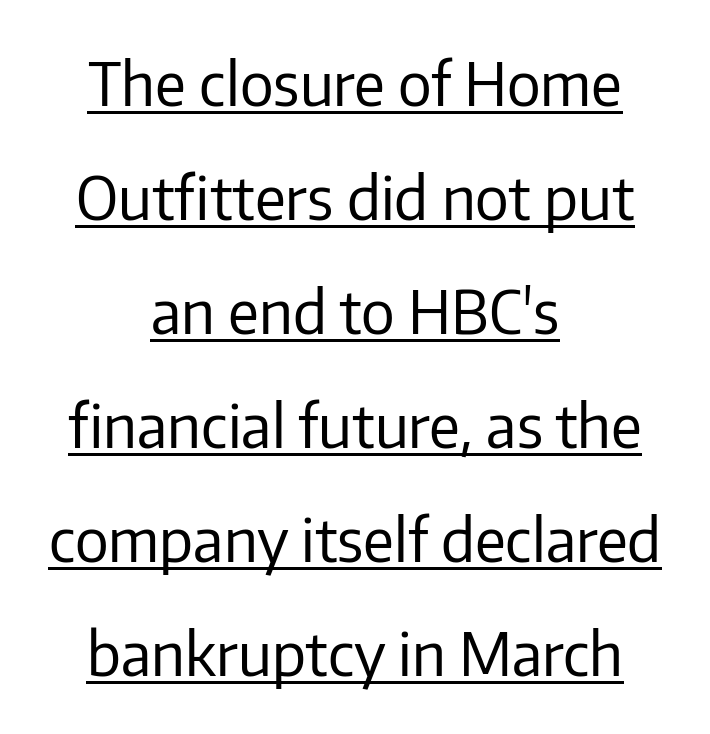
The image shows 60 px regular-weight sans-serif type, upright; set centered, loose line spacing (1.9x), normal letter spacing, underlined; low stroke contrast and a medium x-height.
